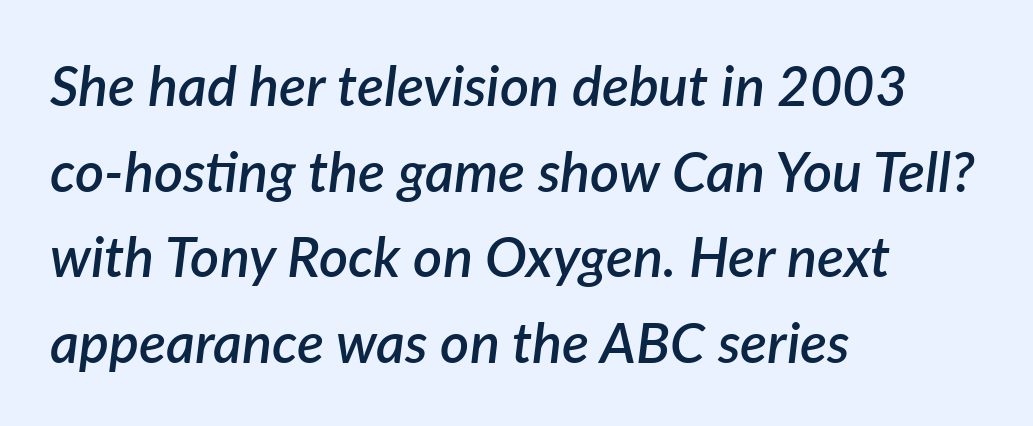
Q: Is the text bold? A: Semi-bold.
Q: Is the text italic (slanted)? A: Yes, it leans right by about 7 degrees.
Q: Is the text underlined? A: No.
Q: How is the paragraph aligned? A: Left-aligned.
Q: Is the spacing between letters normal or unusually wide? A: Normal.
Q: Is the spacing between lines tight, normal or loose? A: Normal.
Q: Width (condensed, normal, or wide)? A: Normal.
Q: Stroke contrast? A: Low.
Q: x-height? A: Medium.
Q: Monospaced? A: No.
